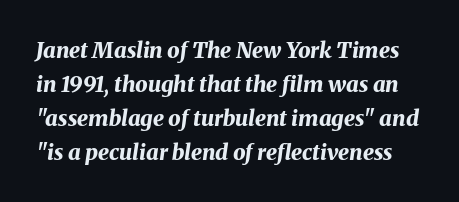
Q: Is the text bold? A: Yes.
Q: Is the text italic (slanted)? A: Yes, it leans right by about 8 degrees.
Q: Is the text underlined? A: No.
Q: Is the spacing between letters normal or unusually wide? A: Normal.
Q: Is the spacing between lines tight, normal or loose? A: Normal.
